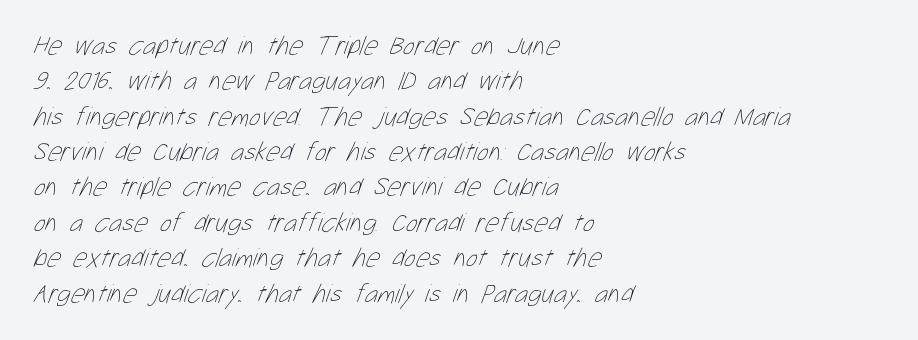
Q: Is the text bold? A: No.
Q: Is the text underlined? A: No.
Q: How is the paragraph aligned? A: Left-aligned.
Q: Is the spacing between letters normal or unusually wide? A: Normal.
Q: Is the spacing between lines tight, normal or loose? A: Normal.
